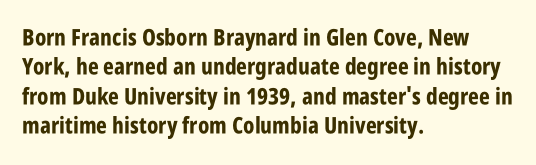
{"italic": "no", "bold": "yes", "underline": "no", "align": "left", "line_spacing": "normal", "line_spacing_ratio": 1.28, "letter_spacing": "normal", "letter_spacing_em": 0.0, "glyph_px": 23}
